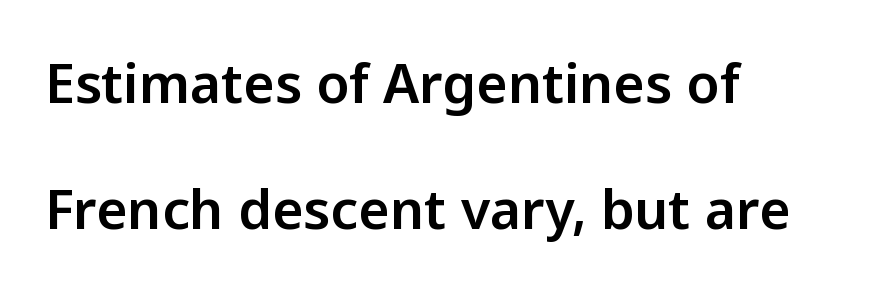
{"serif": "no", "italic": "no", "width": "normal", "stroke_contrast": "low", "x_height": "medium", "monospaced": "no", "underline": "no", "align": "left", "line_spacing": "loose", "line_spacing_ratio": 2.33, "letter_spacing": "normal", "letter_spacing_em": 0.0, "glyph_px": 54}
